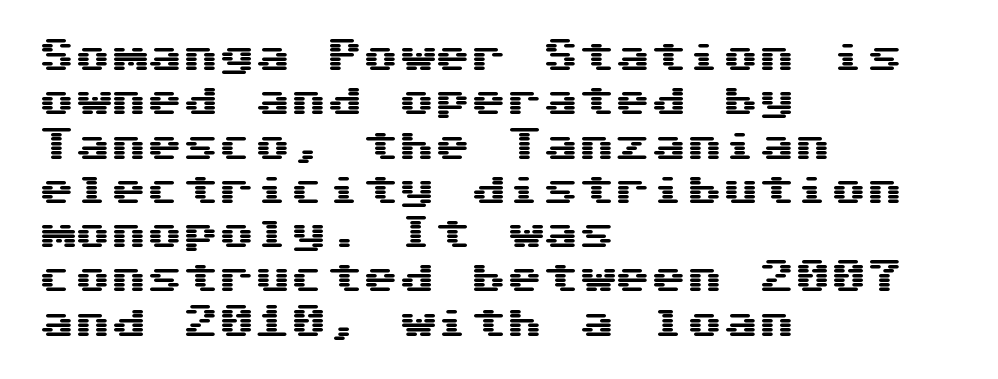
Q: Is the text italic (slanted)? A: No, it is upright.
Q: Is the typeface a serif or a sans-serif typeface? A: Sans-serif.
Q: Is the text underlined? A: No.
Q: How is the paragraph aligned? A: Left-aligned.
Q: Is the spacing between letters normal or unusually wide? A: Normal.
Q: Width (condensed, normal, or wide)? A: Wide.
Q: Stroke contrast? A: Medium.
Q: x-height? A: Medium.
